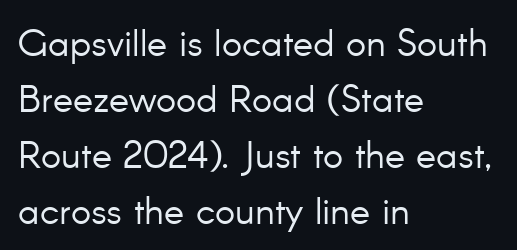
Q: Is the text bold? A: No.
Q: Is the text italic (slanted)? A: No, it is upright.
Q: Is the typeface a serif or a sans-serif typeface? A: Sans-serif.
Q: Is the text underlined? A: No.
Q: How is the paragraph aligned? A: Left-aligned.
Q: Is the spacing between letters normal or unusually wide? A: Normal.
Q: Is the spacing between lines tight, normal or loose? A: Normal.
Q: Width (condensed, normal, or wide)? A: Normal.
Q: Stroke contrast? A: Low.
Q: x-height? A: Small.
Q: Monospaced? A: No.
